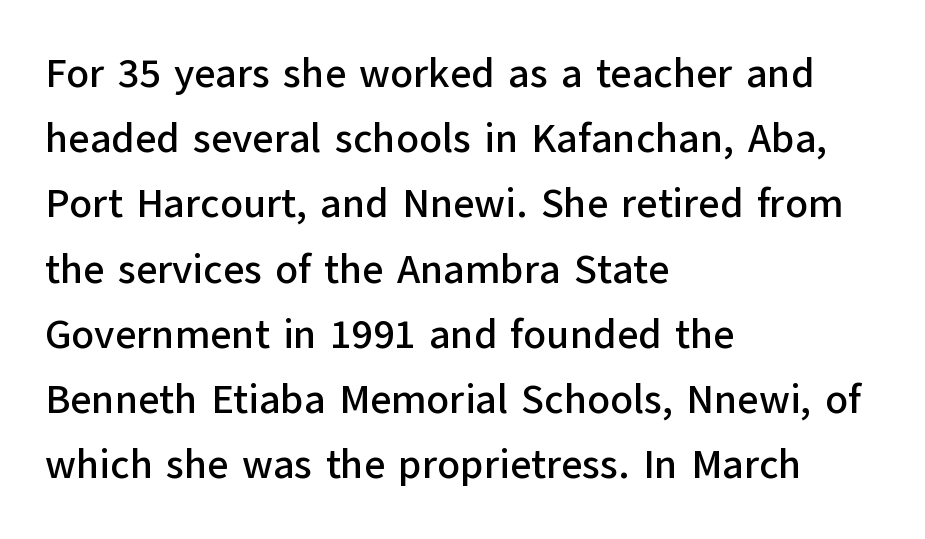
Tall strokes in this sample are plumb rather than angled. Does the leading feel generous? No, just average. Character widths vary here, with narrow letters taking less room than wide ones. Caption: multi-line text, flush left, ragged right. Lines of text with bare space underneath.
